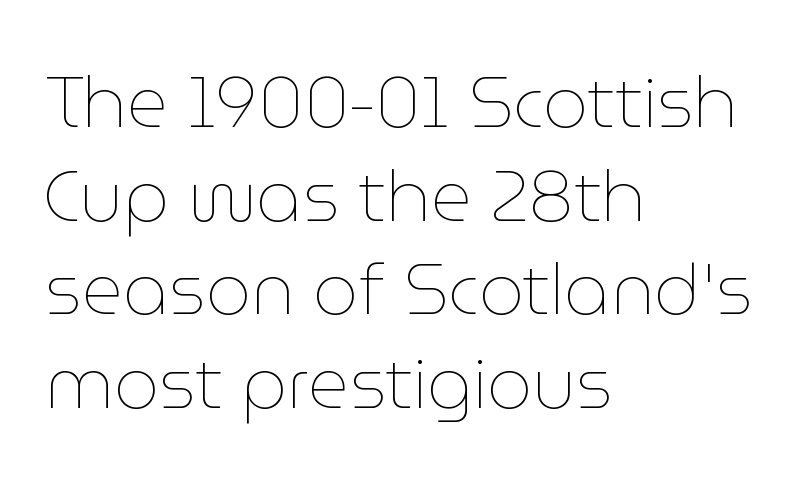
Q: Is the text bold? A: No.
Q: Is the text italic (slanted)? A: No, it is upright.
Q: Is the text underlined? A: No.
Q: How is the paragraph aligned? A: Left-aligned.
Q: Is the spacing between letters normal or unusually wide? A: Normal.
Q: Is the spacing between lines tight, normal or loose? A: Normal.
Q: Width (condensed, normal, or wide)? A: Normal.
Q: Stroke contrast? A: Low.
Q: x-height? A: Medium.
Q: Monospaced? A: No.
